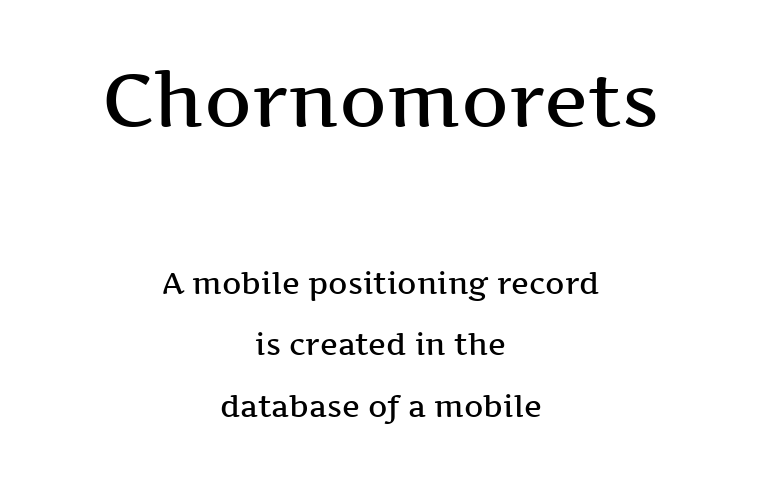
The image shows 74 px semibold, wide serif type, upright; set centered, loose line spacing (2.04x), normal letter spacing, not underlined; the first (top) block is 2.47x larger; medium stroke contrast and a medium x-height.
